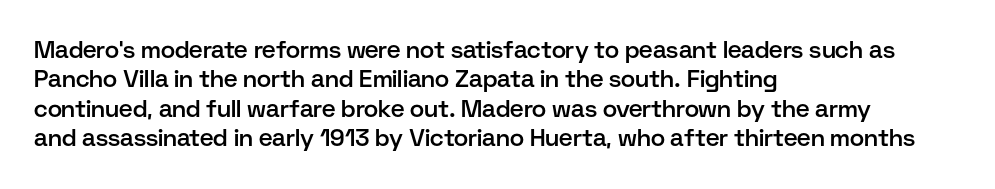
Q: Is the text bold? A: Semi-bold.
Q: Is the text italic (slanted)? A: No, it is upright.
Q: Is the text underlined? A: No.
Q: How is the paragraph aligned? A: Left-aligned.
Q: Is the spacing between letters normal or unusually wide? A: Normal.
